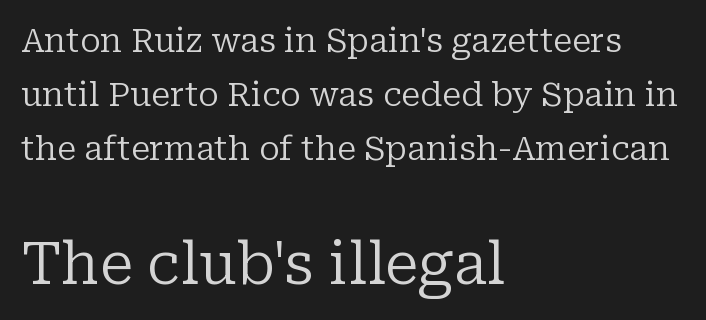
{"serif": "yes", "italic": "no", "bold": "no", "weight": "regular", "width": "normal", "stroke_contrast": "low", "x_height": "medium", "monospaced": "no", "underline": "no", "align": "left", "line_spacing": "normal", "line_spacing_ratio": 1.64, "letter_spacing": "normal", "letter_spacing_em": 0.0, "larger_block": "second", "size_ratio": 1.76, "glyph_px": 58}
